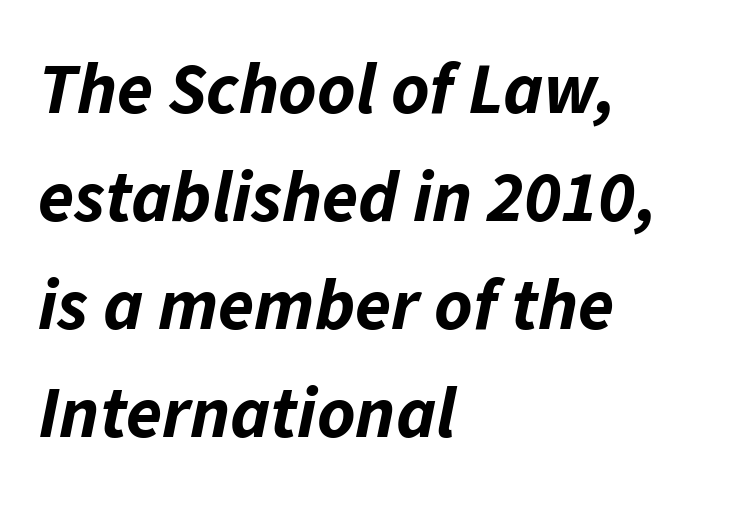
The image shows 73 px bold type, italic (leaning right); set left-aligned, normal line spacing (1.48x), normal letter spacing, not underlined; low stroke contrast and a medium x-height.
